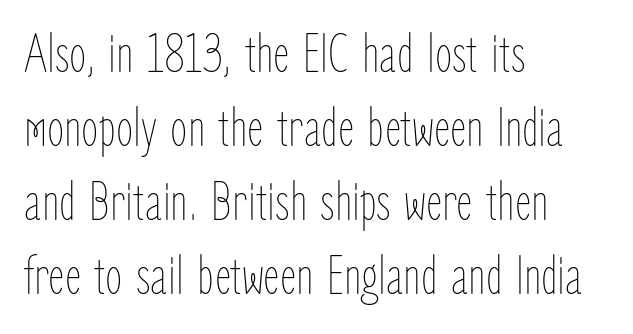
The image shows 56 px thin, condensed type, upright; set left-aligned, normal line spacing (1.32x), normal letter spacing, not underlined; low stroke contrast and a medium x-height.
